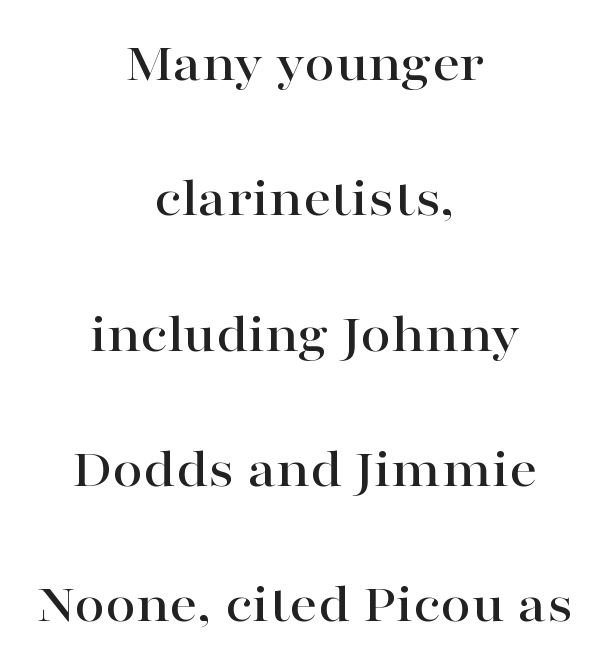
The image shows 55 px wide serif type, upright; set centered, loose line spacing (2.46x), normal letter spacing, not underlined; high stroke contrast and a medium x-height.
